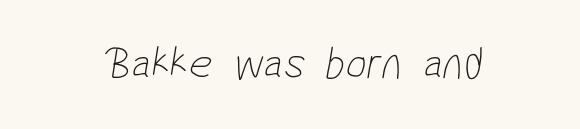
Q: Is the text bold? A: No.
Q: Is the typeface a serif or a sans-serif typeface? A: Sans-serif.
Q: Is the text underlined? A: No.
Q: Is the spacing between letters normal or unusually wide? A: Normal.
Q: Width (condensed, normal, or wide)? A: Condensed.
Q: Stroke contrast? A: Low.
Q: x-height? A: Medium.
Q: Monospaced? A: No.
